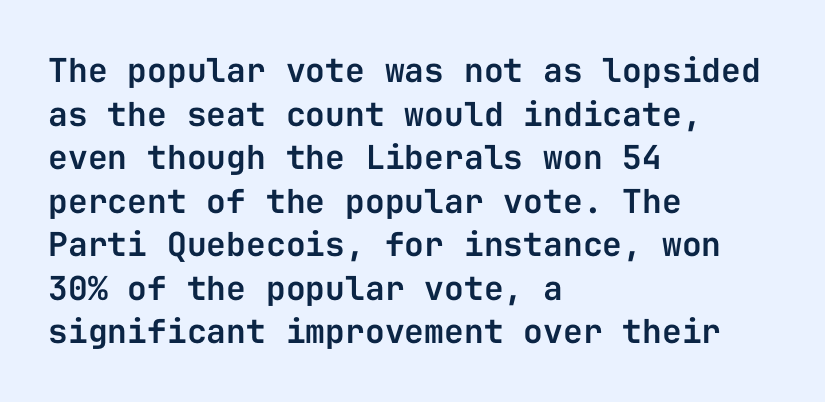
The passage shown is typeset with a sans-serif family. Look at the tracking — it's just the regular setting, nothing added. The rendering uses a moderate line-height, typical for paragraphs. Here the designer chose a console-style face with uniform glyph widths.
